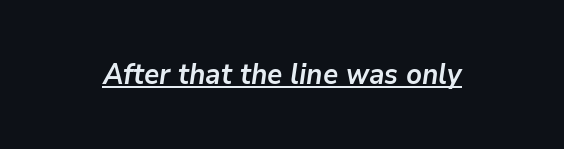
The image shows 28 px semibold type, italic (leaning right); set normal letter spacing, underlined; low stroke contrast and a medium x-height.
